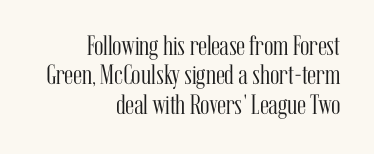
{"serif": "yes", "italic": "no", "bold": "no", "weight": "light", "width": "condensed", "stroke_contrast": "medium", "x_height": "medium", "monospaced": "no", "underline": "no", "align": "right", "line_spacing": "tight", "line_spacing_ratio": 1.05, "letter_spacing": "normal", "letter_spacing_em": 0.0, "glyph_px": 28}
